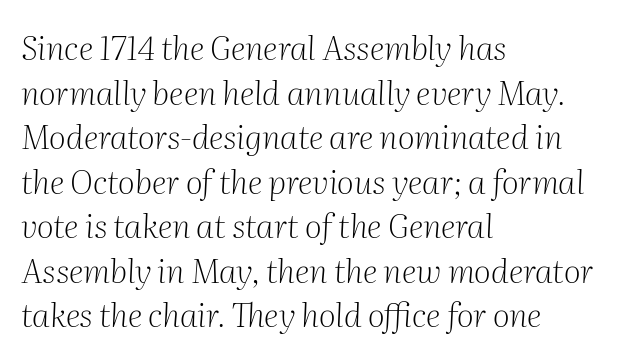
Q: Is the text bold? A: No.
Q: Is the text italic (slanted)? A: Yes, it leans right by about 2 degrees.
Q: Is the typeface a serif or a sans-serif typeface? A: Serif.
Q: Is the text underlined? A: No.
Q: How is the paragraph aligned? A: Left-aligned.
Q: Is the spacing between letters normal or unusually wide? A: Normal.
Q: Is the spacing between lines tight, normal or loose? A: Normal.
Q: Width (condensed, normal, or wide)? A: Normal.
Q: Stroke contrast? A: Medium.
Q: x-height? A: Medium.
Q: Monospaced? A: No.
